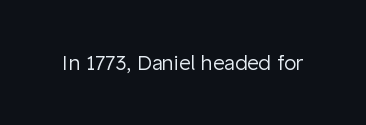
The image shows 20 px text type, upright; set normal letter spacing, not underlined.
